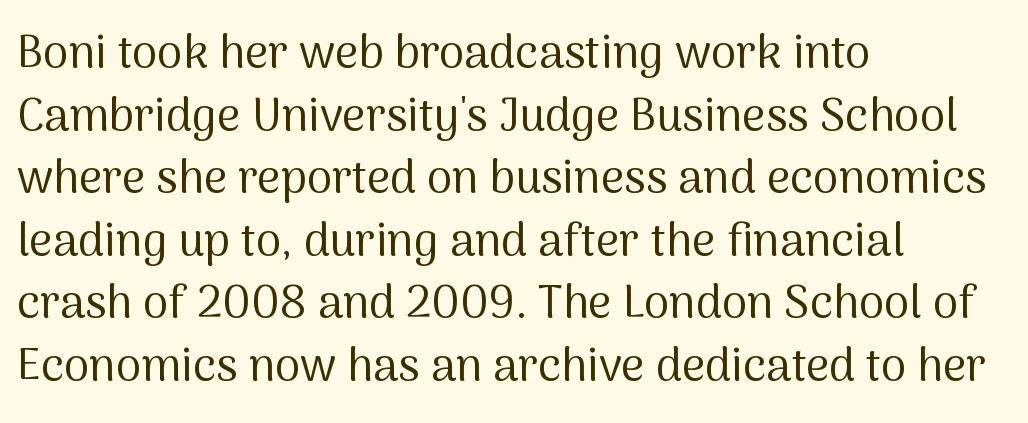
The image shows 46 px regular-weight sans-serif type, upright; set left-aligned, normal line spacing (1.36x), normal letter spacing, not underlined; medium stroke contrast and a medium x-height.
